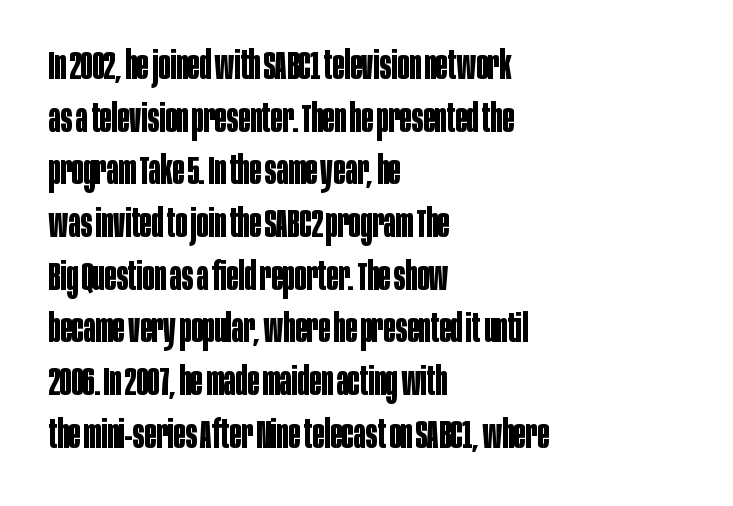
Q: Is the text bold? A: Yes.
Q: Is the text italic (slanted)? A: No, it is upright.
Q: Is the typeface a serif or a sans-serif typeface? A: Sans-serif.
Q: Is the text underlined? A: No.
Q: How is the paragraph aligned? A: Left-aligned.
Q: Is the spacing between letters normal or unusually wide? A: Normal.
Q: Is the spacing between lines tight, normal or loose? A: Normal.
Q: Width (condensed, normal, or wide)? A: Condensed.
Q: Stroke contrast? A: Low.
Q: x-height? A: Large.
Q: Monospaced? A: No.
